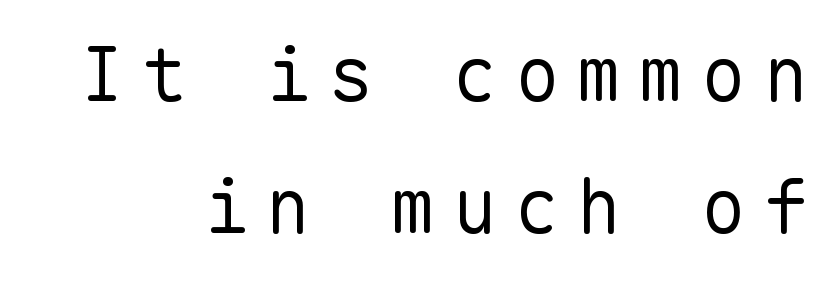
Note the uniform advance width — an 'i' takes as much space as an 'm'. Summary of weight: not heavy and not bold. The text was rendered using a sans face with plain stroke endings. Designer's note — italics off, roman on. Clear beneath every line of the passage. The line texture is sparse and dotted thanks to wide tracking.
